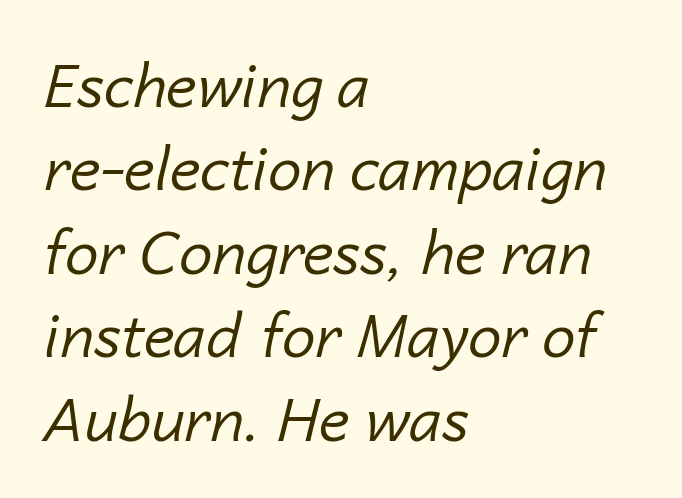
Q: Is the text bold? A: No.
Q: Is the text italic (slanted)? A: Yes, it leans right by about 14 degrees.
Q: Is the text underlined? A: No.
Q: How is the paragraph aligned? A: Left-aligned.
Q: Is the spacing between letters normal or unusually wide? A: Normal.
Q: Is the spacing between lines tight, normal or loose? A: Normal.
Q: Width (condensed, normal, or wide)? A: Normal.
Q: Stroke contrast? A: Low.
Q: x-height? A: Medium.
Q: Monospaced? A: No.
